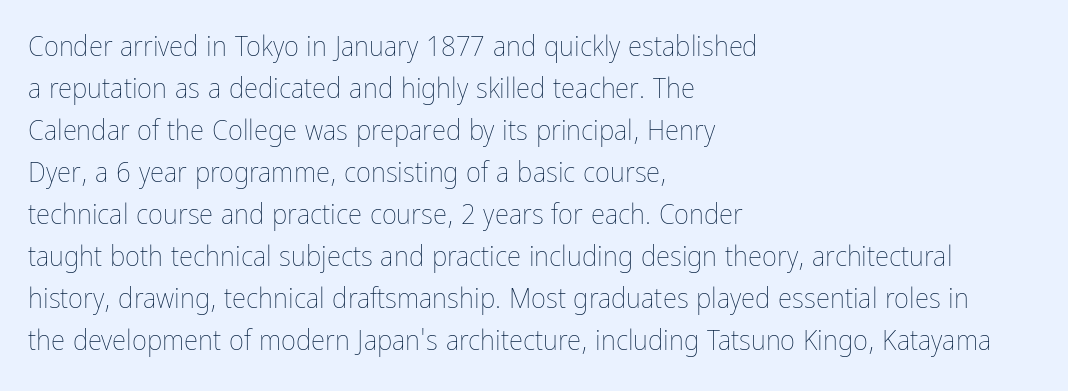
Q: Is the text bold? A: No.
Q: Is the text italic (slanted)? A: No, it is upright.
Q: Is the text underlined? A: No.
Q: How is the paragraph aligned? A: Left-aligned.
Q: Is the spacing between letters normal or unusually wide? A: Normal.
Q: Is the spacing between lines tight, normal or loose? A: Normal.
Q: Width (condensed, normal, or wide)? A: Condensed.
Q: Stroke contrast? A: Low.
Q: x-height? A: Medium.
Q: Monospaced? A: No.
